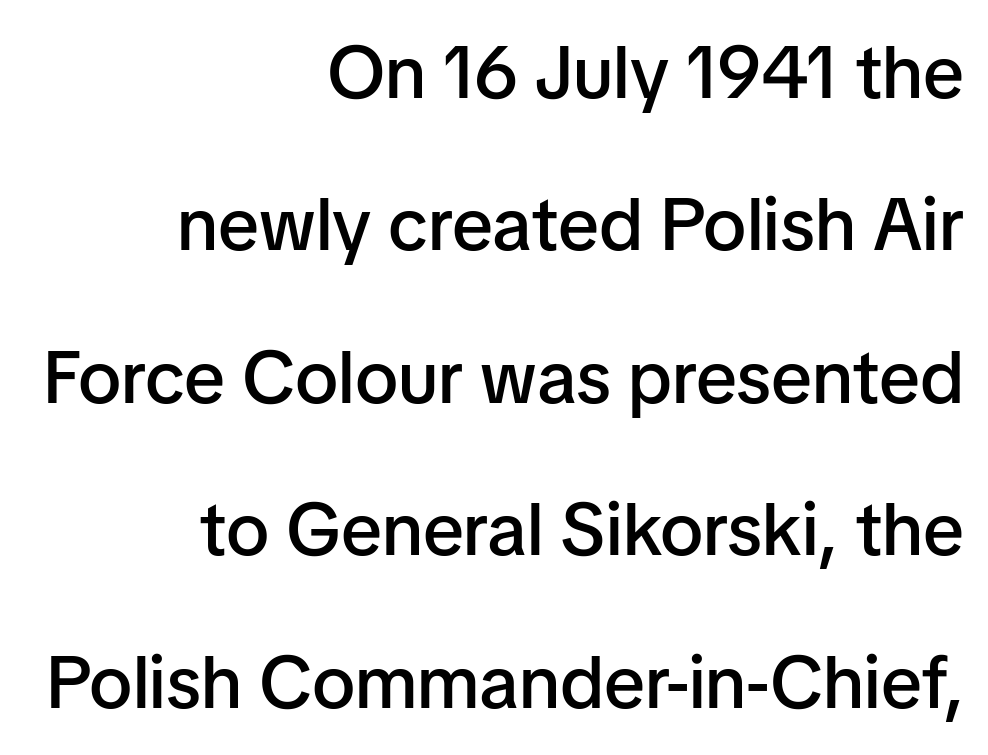
The image shows 74 px semibold sans-serif type, upright; set right-aligned, loose line spacing (2.06x), normal letter spacing, not underlined; low stroke contrast and a medium x-height.
